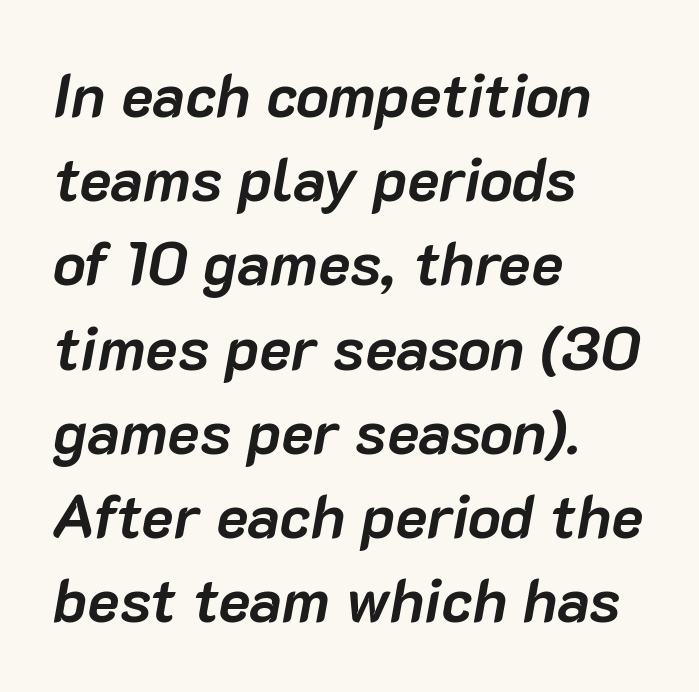
{"italic": "yes", "lean": "right", "slant_degrees": 10, "bold": "yes", "weight": "semibold", "width": "normal", "stroke_contrast": "low", "x_height": "medium", "monospaced": "no", "underline": "no", "align": "left", "line_spacing": "normal", "line_spacing_ratio": 1.38, "letter_spacing": "normal", "letter_spacing_em": 0.0, "glyph_px": 61}
